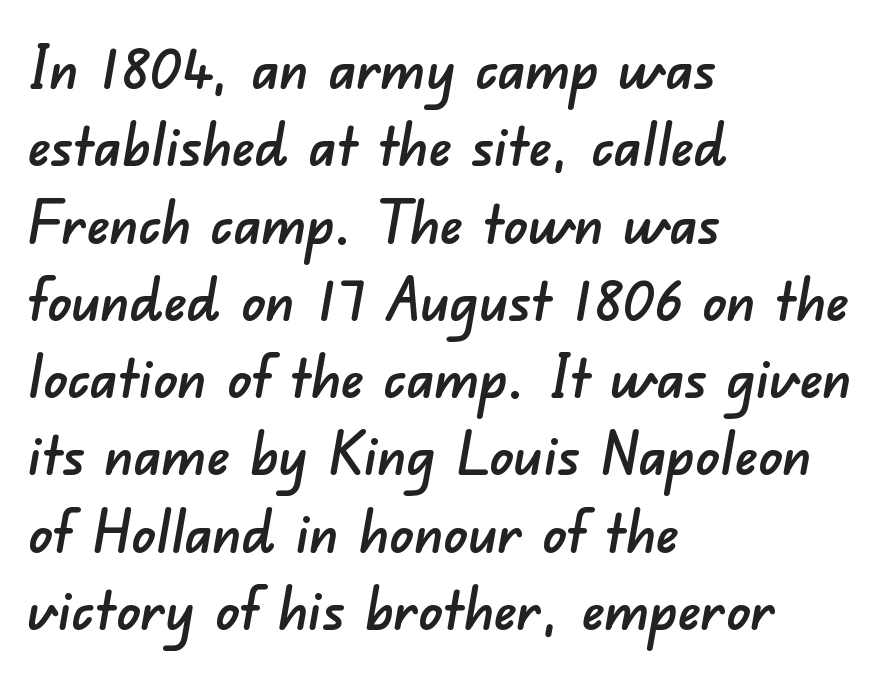
Q: Is the typeface a serif or a sans-serif typeface? A: Sans-serif.
Q: Is the text underlined? A: No.
Q: How is the paragraph aligned? A: Left-aligned.
Q: Is the spacing between letters normal or unusually wide? A: Normal.
Q: Is the spacing between lines tight, normal or loose? A: Normal.
Q: Width (condensed, normal, or wide)? A: Normal.
Q: Stroke contrast? A: Low.
Q: x-height? A: Small.
Q: Monospaced? A: No.
